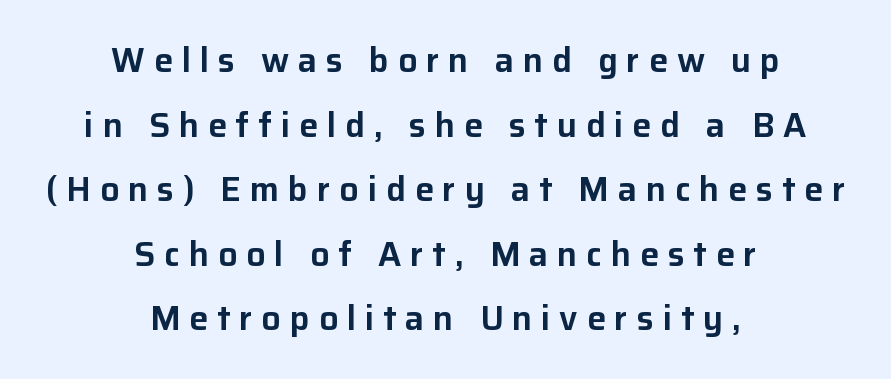
{"serif": "no", "italic": "no", "width": "normal", "stroke_contrast": "low", "x_height": "medium", "monospaced": "no", "underline": "no", "align": "center", "line_spacing": "loose", "line_spacing_ratio": 1.9, "letter_spacing": "wide", "letter_spacing_em": 0.26, "glyph_px": 34}
